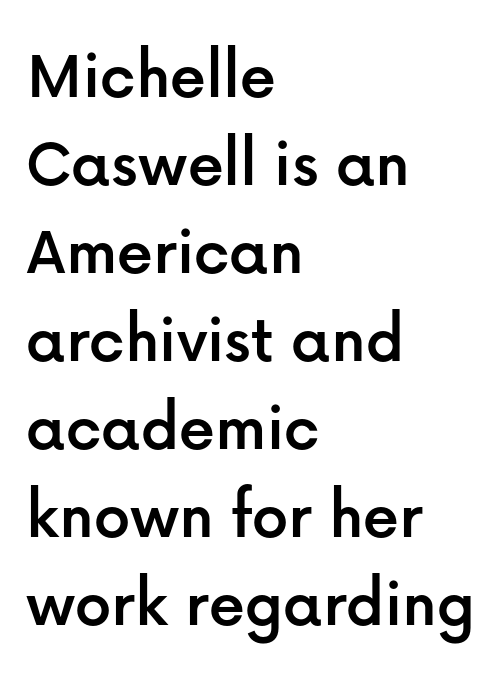
Q: Is the text italic (slanted)? A: No, it is upright.
Q: Is the typeface a serif or a sans-serif typeface? A: Sans-serif.
Q: Is the text underlined? A: No.
Q: How is the paragraph aligned? A: Left-aligned.
Q: Is the spacing between letters normal or unusually wide? A: Normal.
Q: Width (condensed, normal, or wide)? A: Normal.
Q: Stroke contrast? A: Low.
Q: x-height? A: Medium.
Q: Monospaced? A: No.
